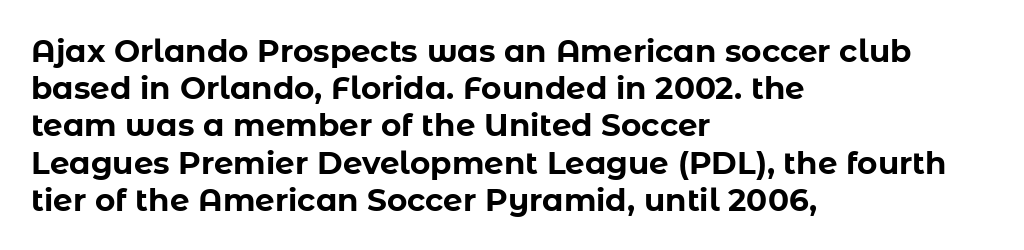
Q: Is the text bold? A: Yes.
Q: Is the text italic (slanted)? A: No, it is upright.
Q: Is the typeface a serif or a sans-serif typeface? A: Sans-serif.
Q: Is the text underlined? A: No.
Q: How is the paragraph aligned? A: Left-aligned.
Q: Is the spacing between letters normal or unusually wide? A: Normal.
Q: Width (condensed, normal, or wide)? A: Normal.
Q: Stroke contrast? A: Low.
Q: x-height? A: Medium.
Q: Monospaced? A: No.
